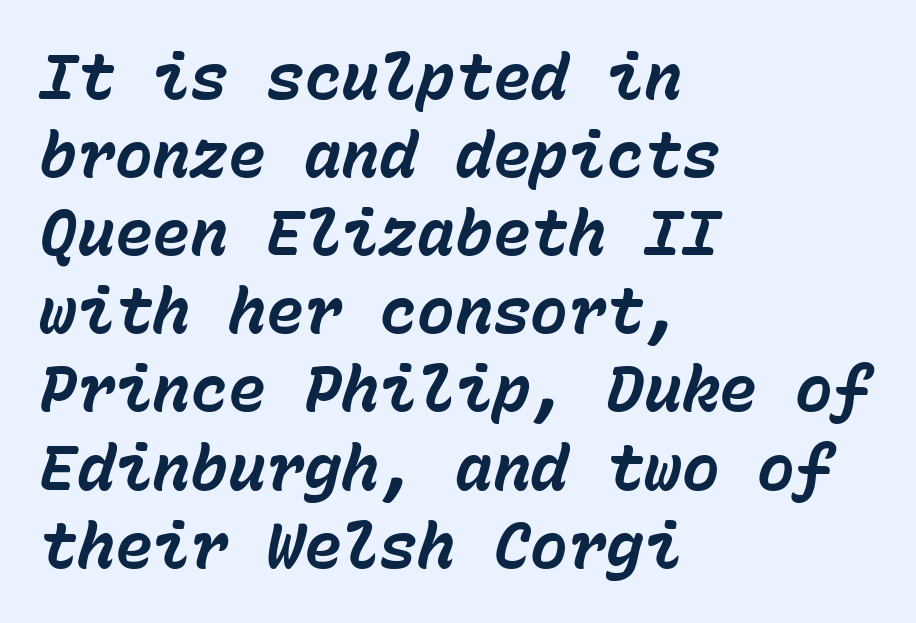
The image shows 63 px bold type, italic (leaning right), monospaced; set left-aligned, line spacing 1.24x, normal letter spacing, not underlined; low stroke contrast and a medium x-height.
